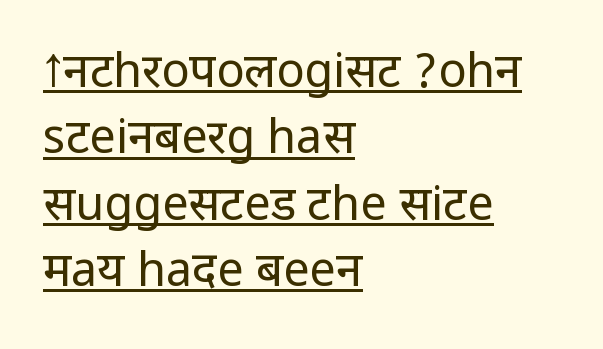
{"serif": "no", "italic": "no", "bold": "no", "weight": "regular", "width": "condensed", "stroke_contrast": "low", "underline": "yes", "align": "left", "line_spacing": "normal", "line_spacing_ratio": 1.41, "letter_spacing": "normal", "letter_spacing_em": 0.0, "glyph_px": 47}
